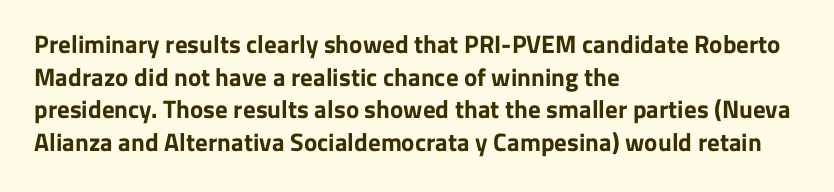
You could call the tracking neutral — neither tight nor loose. Ordinary non-slanted type is in use. Heavy, bold letterforms. Does the copy run flush right? No — it runs flush left. Regular leading.
